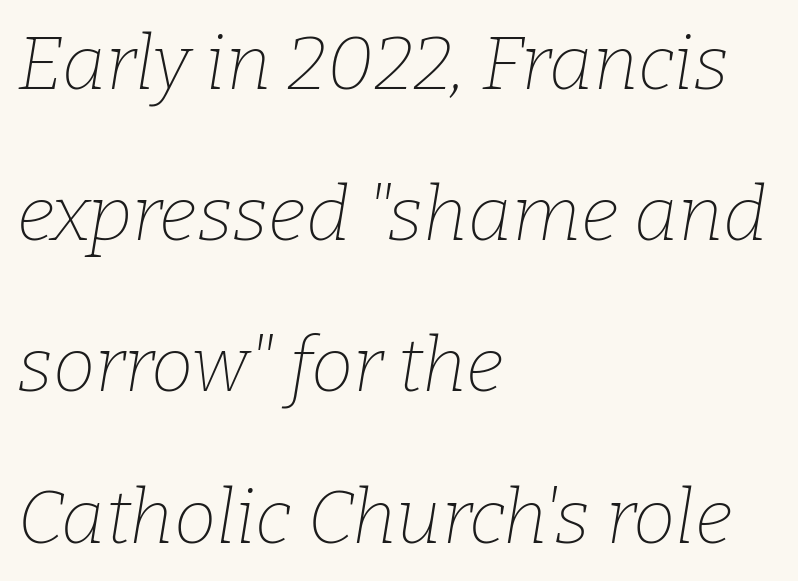
The image shows 76 px thin serif type, italic (leaning right); set left-aligned, loose line spacing (1.99x), normal letter spacing, not underlined; low stroke contrast and a medium x-height.
